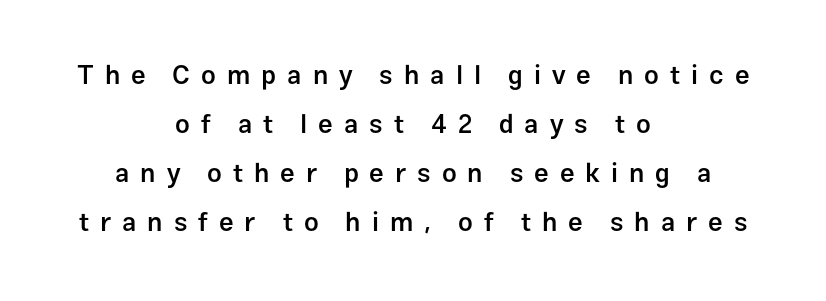
The strip under each line holds only bare page. The type is letterspaced generously, with wide tracking. Caption: semibold face, moderately heavy strokes. Alignment: centered.
